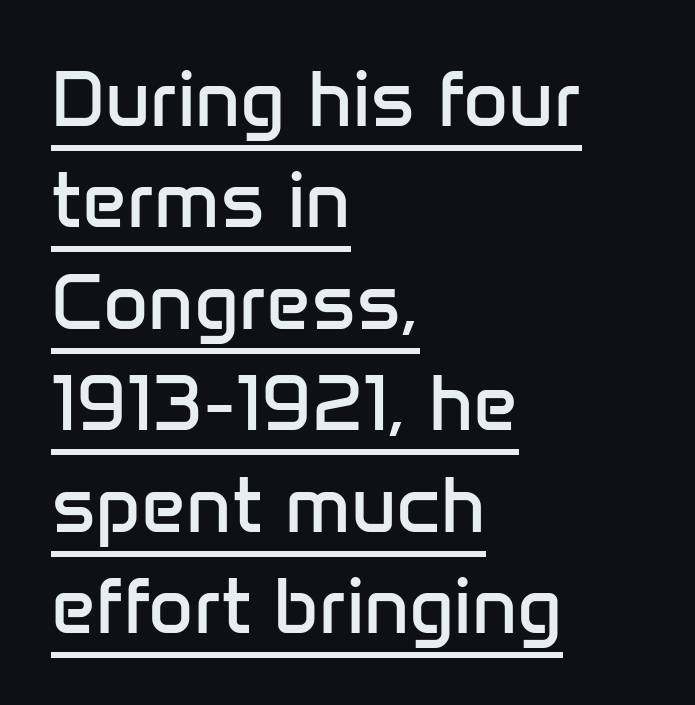
Q: Is the text bold? A: No.
Q: Is the text italic (slanted)? A: No, it is upright.
Q: Is the typeface a serif or a sans-serif typeface? A: Sans-serif.
Q: Is the text underlined? A: Yes.
Q: How is the paragraph aligned? A: Left-aligned.
Q: Is the spacing between letters normal or unusually wide? A: Normal.
Q: Is the spacing between lines tight, normal or loose? A: Normal.
Q: Width (condensed, normal, or wide)? A: Normal.
Q: Stroke contrast? A: Low.
Q: x-height? A: Medium.
Q: Monospaced? A: No.
